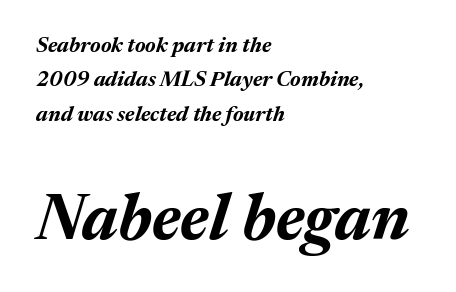
One glance says typical: line gaps are just what's usual. Leftover space on each line is placed entirely after the last word. This rendering leaves character spacing at its baseline value. Caption: upper text group reduced, lower text group enlarged. An italicized treatment has been applied to the whole sample. The letters advance in unequal steps, a hallmark of proportional type.
